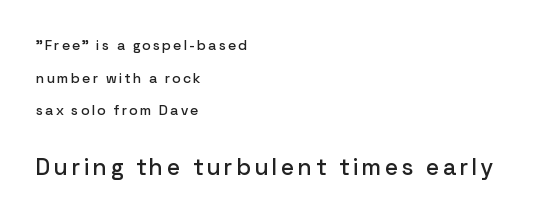
Q: Is the text italic (slanted)? A: No, it is upright.
Q: Is the text underlined? A: No.
Q: How is the paragraph aligned? A: Left-aligned.
Q: Is the spacing between lines tight, normal or loose? A: Loose.
Q: Which block of text is set in a larger size, the first (top) or the second (bottom)? A: The second (bottom) one.
